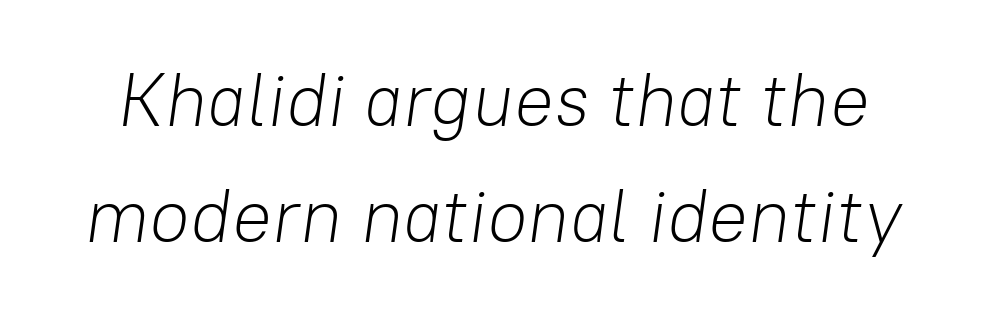
Quick note: italic. Each row of text sits above clean, open space. Standard letterfit; no display-style spreading of the glyphs. The line-height multiplier appears to be the usual default.
